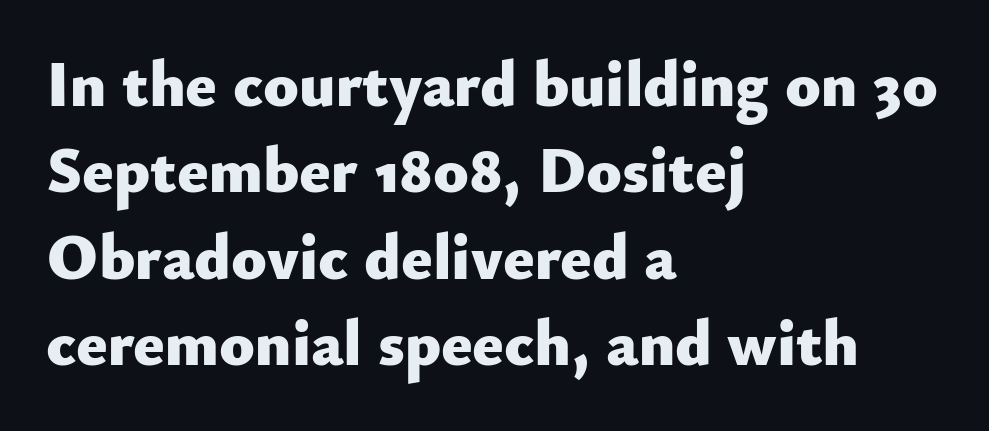
The image shows 65 px heavy sans-serif type, upright; set left-aligned, normal line spacing (1.33x), normal letter spacing, not underlined; low stroke contrast and a small x-height.
